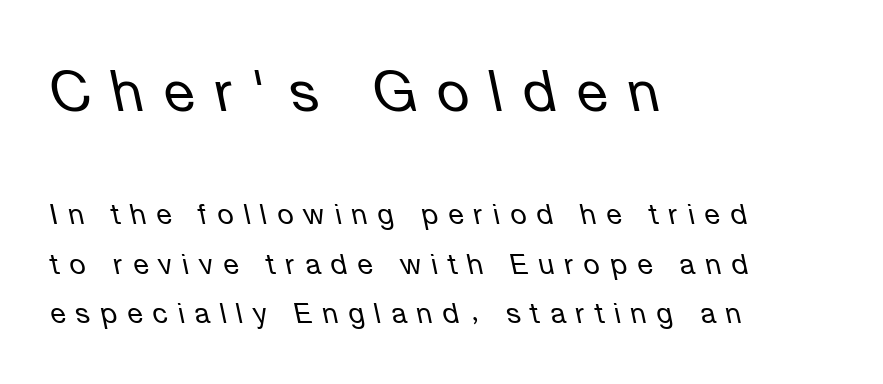
Q: Is the text bold? A: No.
Q: Is the text italic (slanted)? A: Yes, it leans left by about 12 degrees.
Q: Is the text underlined? A: No.
Q: How is the paragraph aligned? A: Left-aligned.
Q: Is the spacing between letters normal or unusually wide? A: Unusually wide.
Q: Which block of text is set in a larger size, the first (top) or the second (bottom)? A: The first (top) one.
Q: Width (condensed, normal, or wide)? A: Normal.
Q: Stroke contrast? A: Low.
Q: x-height? A: Medium.
Q: Monospaced? A: No.
